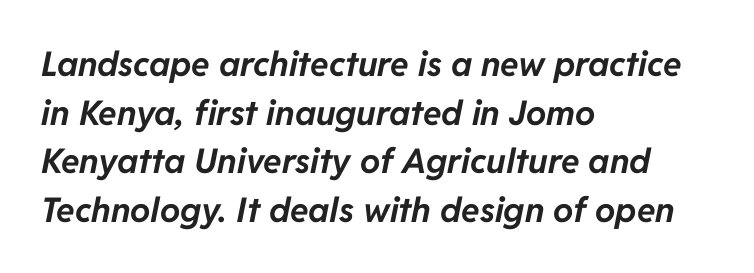
The image shows 34 px bold type, italic (leaning right); set left-aligned, normal line spacing (1.43x), normal letter spacing, not underlined; low stroke contrast and a medium x-height.
